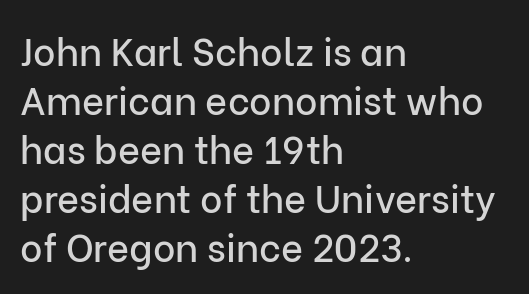
Each letter keeps its own natural width here, so spacing adapts to shape. Vertically, the passage feels balanced, rows spaced as you'd expect. Underlining? Definitely not there. Quick note: not italic, upright. Inter-character spacing is left at the font's built-in metrics. Alignment: flush left.
